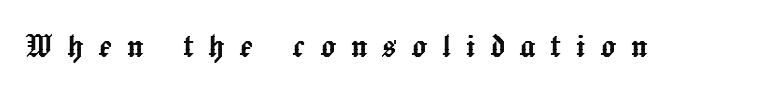
{"italic": "no", "width": "normal", "x_height": "medium", "monospaced": "no", "underline": "no", "letter_spacing": "wide", "letter_spacing_em": 0.36, "glyph_px": 40}
